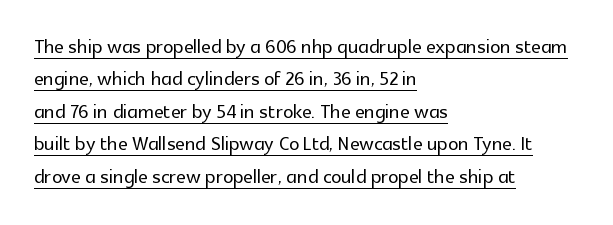
Has an underline been added? It has. Tracking value appears to be zero — textbook default spacing. Quick note: interline space is typical. The lines in this sample share a left origin and differ only in where they stop.
